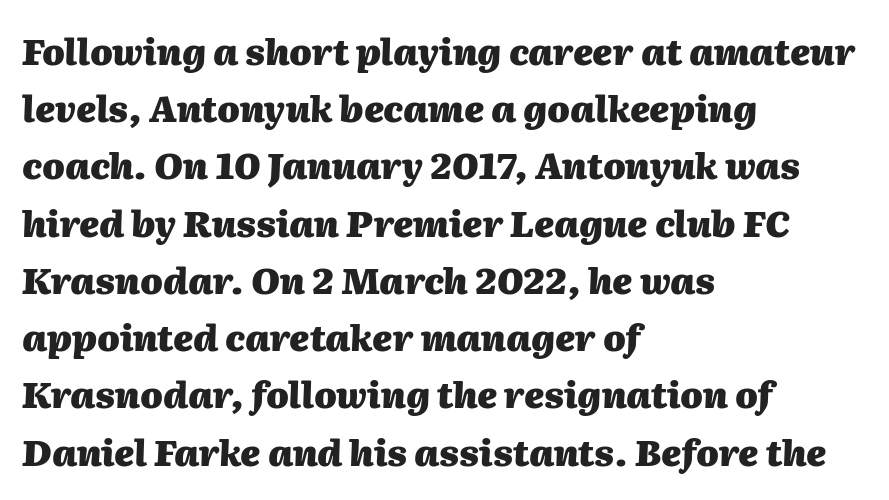
The image shows 36 px heavy type, italic (leaning right); set left-aligned, normal line spacing (1.59x), normal letter spacing, not underlined; medium stroke contrast and a medium x-height.
